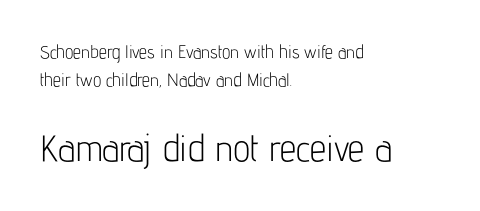
{"serif": "no", "italic": "no", "bold": "no", "weight": "light", "width": "condensed", "stroke_contrast": "low", "x_height": "medium", "monospaced": "no", "underline": "no", "align": "left", "line_spacing": "normal", "line_spacing_ratio": 1.54, "letter_spacing": "normal", "letter_spacing_em": 0.0, "larger_block": "second", "size_ratio": 2.06, "glyph_px": 37}
